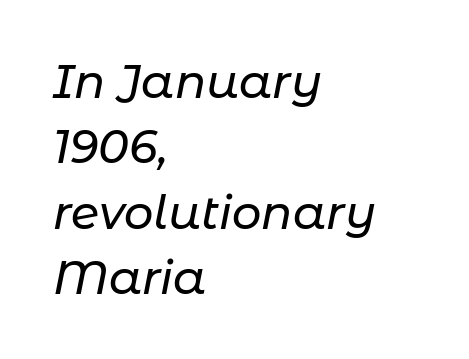
Q: Is the text italic (slanted)? A: Yes, it leans right by about 11 degrees.
Q: Is the text underlined? A: No.
Q: How is the paragraph aligned? A: Left-aligned.
Q: Is the spacing between letters normal or unusually wide? A: Normal.
Q: Is the spacing between lines tight, normal or loose? A: Normal.
Q: Width (condensed, normal, or wide)? A: Normal.
Q: Stroke contrast? A: Low.
Q: x-height? A: Medium.
Q: Monospaced? A: No.
